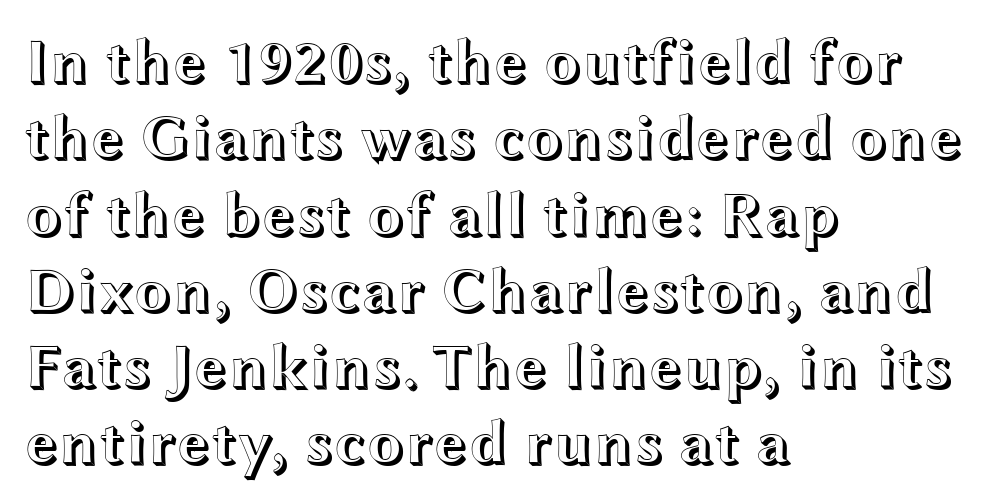
The image shows 62 px wide type, upright; set left-aligned, line spacing 1.23x, normal letter spacing, not underlined; a medium x-height.
